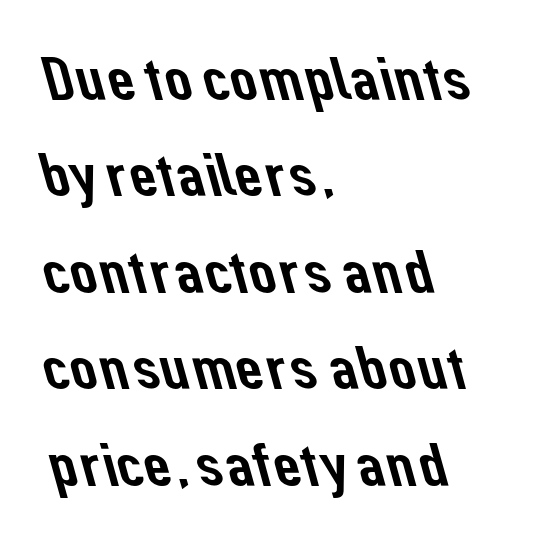
{"serif": "no", "width": "normal", "stroke_contrast": "low", "x_height": "medium", "monospaced": "no", "underline": "no", "align": "left", "line_spacing": "normal", "line_spacing_ratio": 1.58, "letter_spacing": "normal", "letter_spacing_em": 0.0, "glyph_px": 61}
